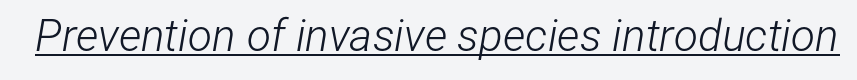
{"italic": "yes", "lean": "right", "slant_degrees": 12, "bold": "no", "weight": "light", "width": "condensed", "stroke_contrast": "low", "x_height": "medium", "monospaced": "no", "underline": "yes", "letter_spacing": "normal", "letter_spacing_em": 0.0, "glyph_px": 44}
